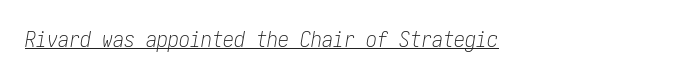
Is the type heavy? It reads as light-to-regular instead. This is underlined copy, the kind a proofreader might mark for attention. There's an unmistakable incline to the writing here. These lines keep a tight, regular rhythm from letter to letter.
